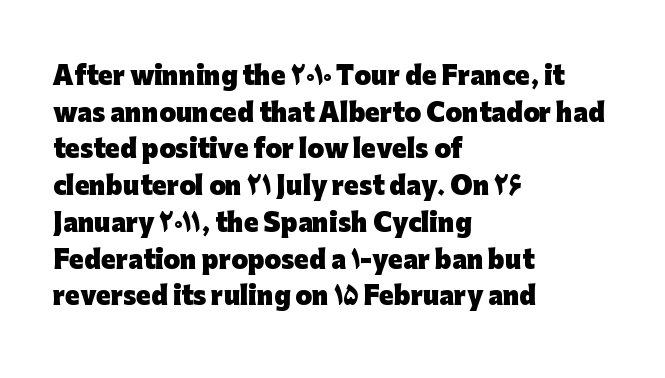
Q: Is the text bold? A: Yes.
Q: Is the text italic (slanted)? A: No, it is upright.
Q: Is the text underlined? A: No.
Q: How is the paragraph aligned? A: Left-aligned.
Q: Is the spacing between letters normal or unusually wide? A: Normal.
Q: Is the spacing between lines tight, normal or loose? A: Normal.
